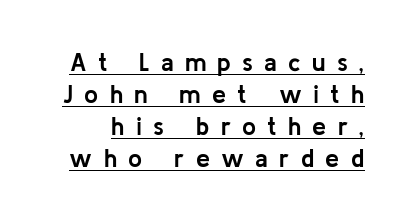
The image shows 25 px bold type, upright; set normal line spacing (1.28x), unusually wide letter spacing (+0.45 em), underlined.
